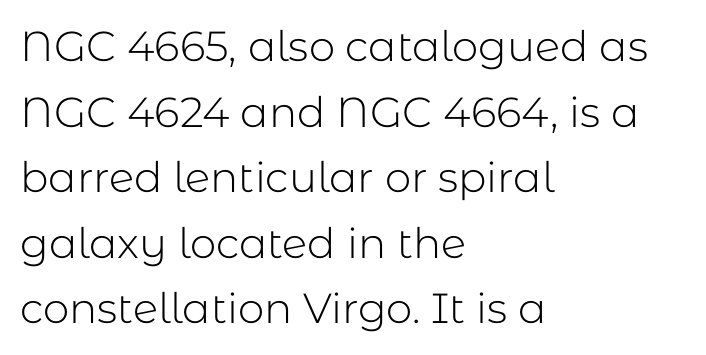
The image shows 42 px light sans-serif type, upright; set left-aligned, normal line spacing (1.56x), normal letter spacing, not underlined; low stroke contrast and a medium x-height.
